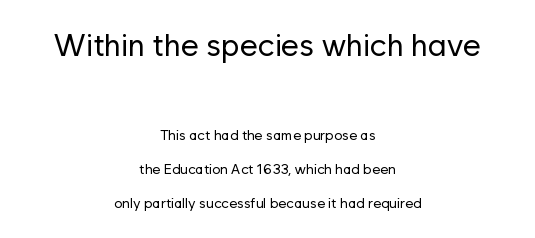
{"serif": "no", "italic": "no", "bold": "no", "weight": "regular", "width": "normal", "stroke_contrast": "low", "x_height": "medium", "monospaced": "no", "underline": "no", "align": "center", "line_spacing": "loose", "line_spacing_ratio": 2.42, "letter_spacing": "normal", "letter_spacing_em": 0.0, "larger_block": "first", "size_ratio": 2.21, "glyph_px": 31}
